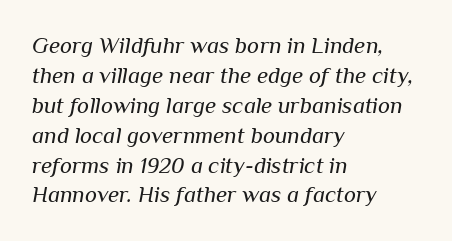
The image shows 23 px text type, italic (leaning right); set left-aligned, normal line spacing (1.3x), normal letter spacing, not underlined.
